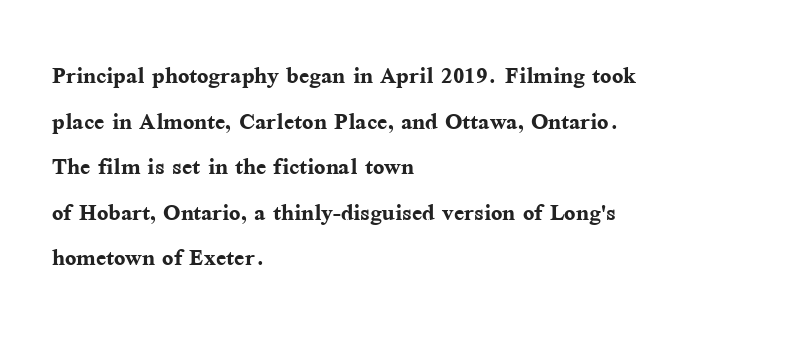
Q: Is the text bold? A: Yes.
Q: Is the text italic (slanted)? A: No, it is upright.
Q: Is the typeface a serif or a sans-serif typeface? A: Serif.
Q: Is the text underlined? A: No.
Q: How is the paragraph aligned? A: Left-aligned.
Q: Is the spacing between letters normal or unusually wide? A: Normal.
Q: Is the spacing between lines tight, normal or loose? A: Normal.
Q: Width (condensed, normal, or wide)? A: Normal.
Q: Stroke contrast? A: Medium.
Q: x-height? A: Medium.
Q: Monospaced? A: No.
